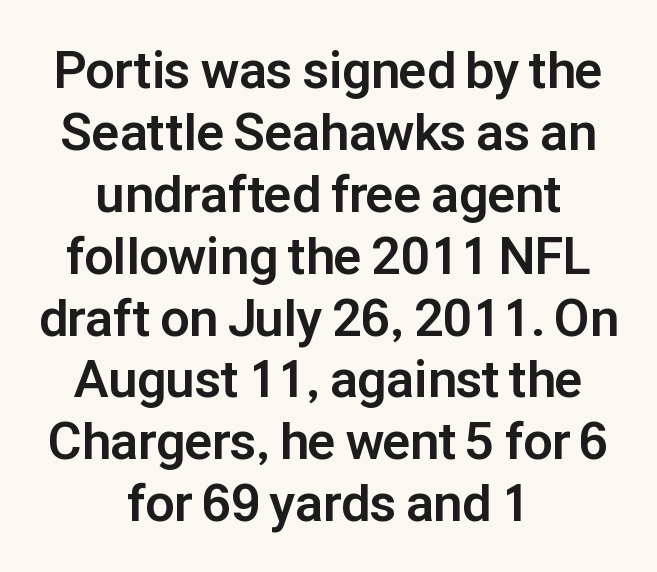
The image shows 52 px bold sans-serif type, upright; set centered, line spacing 1.19x, normal letter spacing, not underlined; low stroke contrast and a medium x-height.
